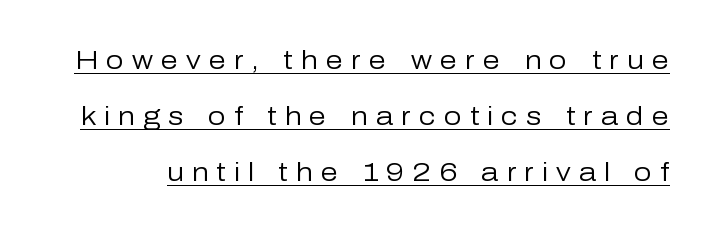
Q: Is the text bold? A: No.
Q: Is the text italic (slanted)? A: No, it is upright.
Q: Is the text underlined? A: Yes.
Q: Is the spacing between letters normal or unusually wide? A: Unusually wide.
Q: Is the spacing between lines tight, normal or loose? A: Loose.
